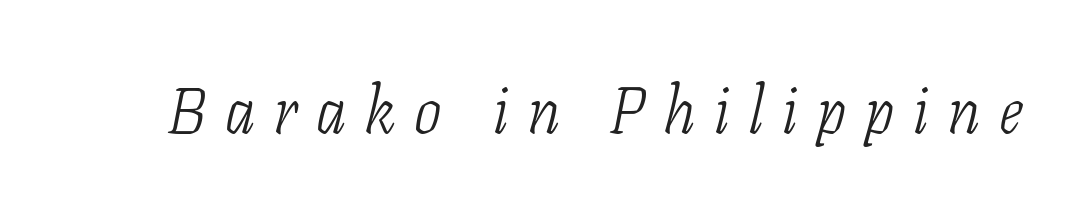
Tracking here is generous; glyphs stand well apart from one another. The rendering uses natural spacing where letterforms have individual widths. These lines were composed using italics. Is the type heavy? It reads as light-to-regular instead.
